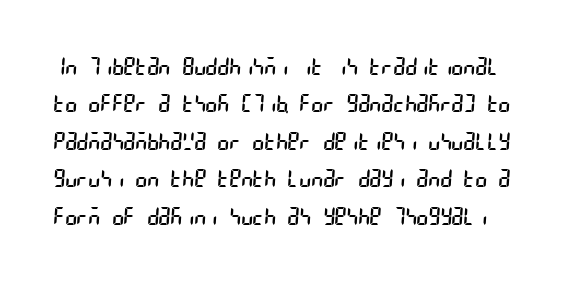
{"bold": "no", "underline": "no", "line_spacing": "normal", "line_spacing_ratio": 1.5, "letter_spacing": "normal", "letter_spacing_em": 0.0, "glyph_px": 25}
